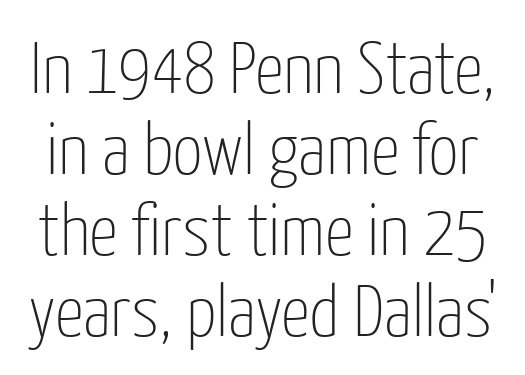
Q: Is the text bold? A: No.
Q: Is the text italic (slanted)? A: No, it is upright.
Q: Is the typeface a serif or a sans-serif typeface? A: Sans-serif.
Q: Is the text underlined? A: No.
Q: Is the spacing between letters normal or unusually wide? A: Normal.
Q: Is the spacing between lines tight, normal or loose? A: Tight.
Q: Width (condensed, normal, or wide)? A: Condensed.
Q: Stroke contrast? A: Low.
Q: x-height? A: Medium.
Q: Monospaced? A: No.
